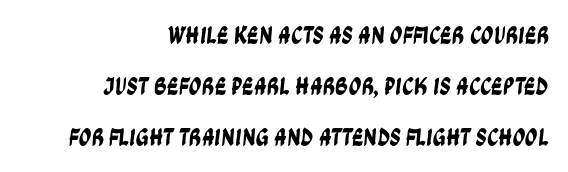
Q: Is the text underlined? A: No.
Q: How is the paragraph aligned? A: Right-aligned.
Q: Is the spacing between letters normal or unusually wide? A: Normal.
Q: Is the spacing between lines tight, normal or loose? A: Loose.
